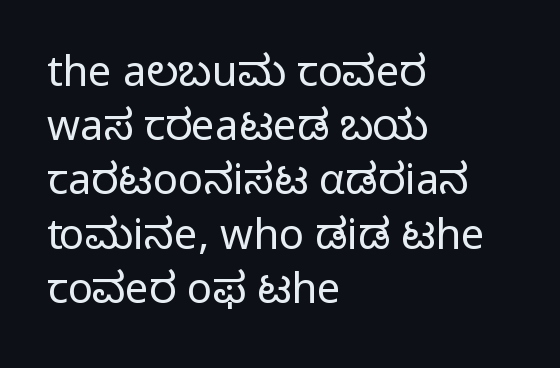
The strokes carry an ordinary text weight at most. Descenders hang freely into open space. Where is the straight margin? On the left. Each letter keeps its own natural width here, so spacing adapts to shape. Is the letter spacing exaggerated? No — it looks like the ordinary default. How would I describe the line gaps? Plain and ordinary.
